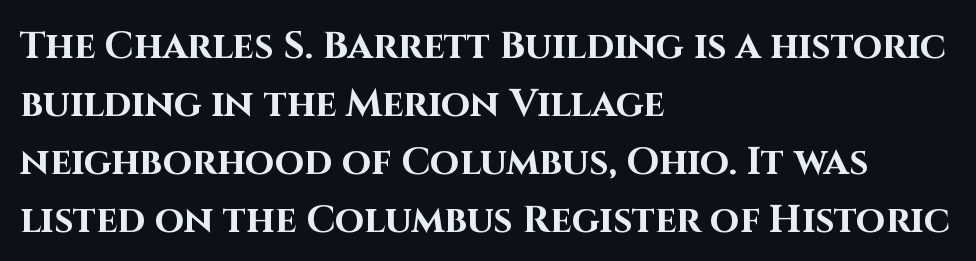
{"serif": "no", "italic": "no", "bold": "yes", "weight": "bold", "width": "normal", "stroke_contrast": "high", "x_height": "large", "monospaced": "no", "underline": "no", "align": "left", "line_spacing": "normal", "line_spacing_ratio": 1.53, "letter_spacing": "normal", "letter_spacing_em": 0.0, "glyph_px": 38}
